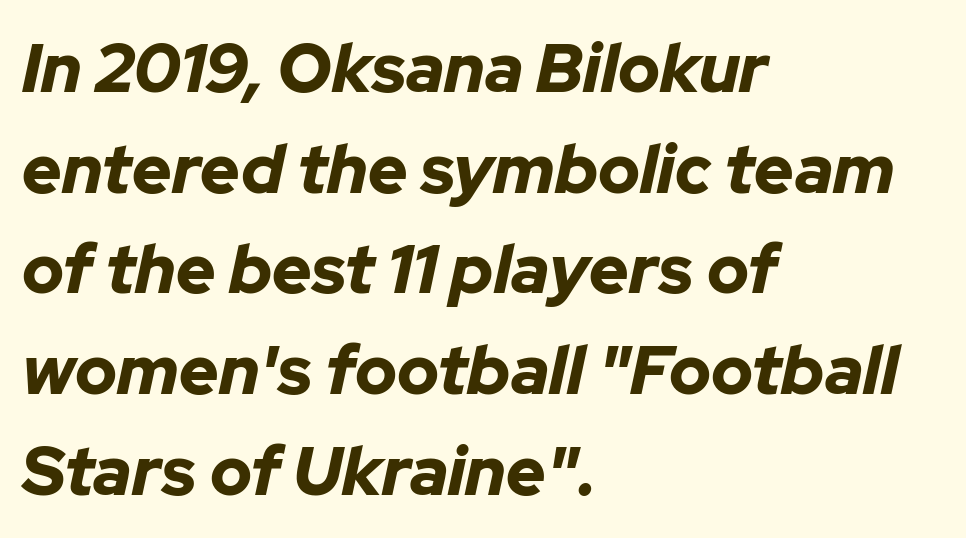
Q: Is the text bold? A: Yes.
Q: Is the text italic (slanted)? A: Yes, it leans right by about 12 degrees.
Q: Is the text underlined? A: No.
Q: How is the paragraph aligned? A: Left-aligned.
Q: Is the spacing between letters normal or unusually wide? A: Normal.
Q: Is the spacing between lines tight, normal or loose? A: Normal.
Q: Width (condensed, normal, or wide)? A: Normal.
Q: Stroke contrast? A: Low.
Q: x-height? A: Medium.
Q: Monospaced? A: No.
